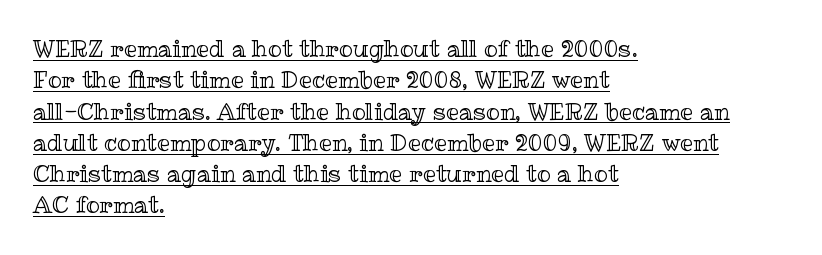
{"italic": "no", "underline": "yes", "align": "left", "line_spacing": "normal", "line_spacing_ratio": 1.36, "letter_spacing": "normal", "letter_spacing_em": 0.0, "glyph_px": 23}
